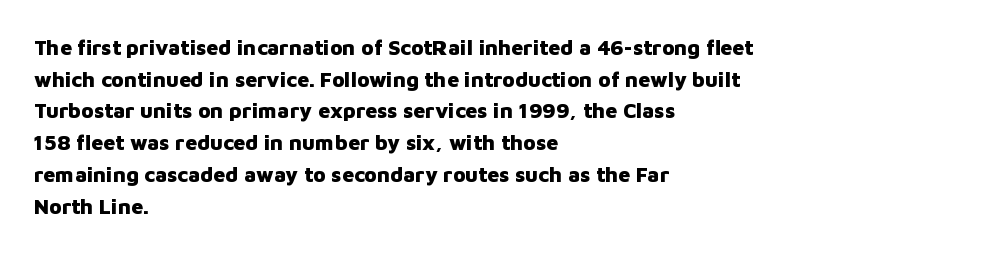
The image shows 21 px bold type, upright; set left-aligned, normal line spacing (1.51x), normal letter spacing, not underlined.
